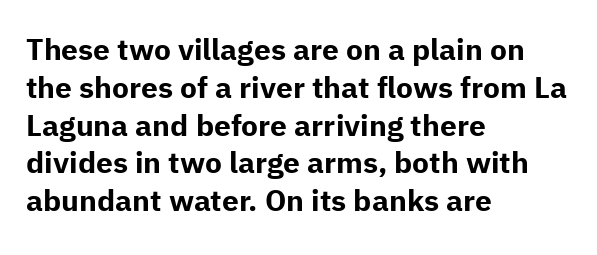
Q: Is the text bold? A: Yes.
Q: Is the text italic (slanted)? A: No, it is upright.
Q: Is the typeface a serif or a sans-serif typeface? A: Sans-serif.
Q: Is the text underlined? A: No.
Q: How is the paragraph aligned? A: Left-aligned.
Q: Is the spacing between letters normal or unusually wide? A: Normal.
Q: Is the spacing between lines tight, normal or loose? A: Normal.
Q: Width (condensed, normal, or wide)? A: Normal.
Q: Stroke contrast? A: Low.
Q: x-height? A: Medium.
Q: Monospaced? A: No.
